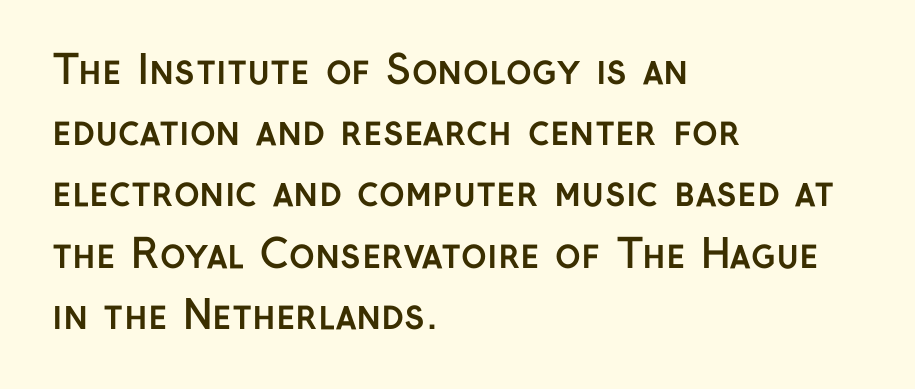
Leading matches the norm, producing a regular column. The letters advance in unequal steps, a hallmark of proportional type. Quick note: not italic, upright. Regarding serifs, this sample does without them. The rendering keeps characters at their native spacing.
